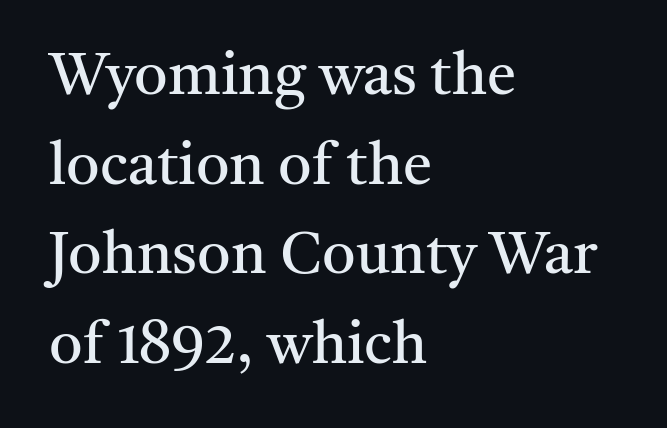
{"serif": "yes", "italic": "no", "bold": "no", "weight": "regular", "width": "normal", "stroke_contrast": "medium", "x_height": "medium", "monospaced": "no", "underline": "no", "align": "left", "line_spacing": "normal", "line_spacing_ratio": 1.52, "letter_spacing": "normal", "letter_spacing_em": 0.0, "glyph_px": 59}
